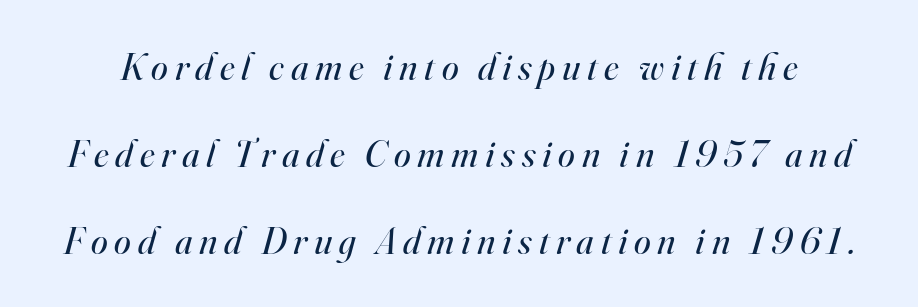
The letters advance in unequal steps, a hallmark of proportional type. The baseline area is clear. There's an unmistakable incline to the writing here. Regarding leading, the lines here are spaced well apart. Heaviness? Minimal to ordinary, like unemphasized prose. The passage shown is typeset with a serif family.
